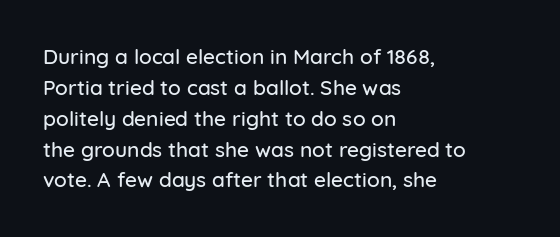
Q: Is the text italic (slanted)? A: No, it is upright.
Q: Is the text underlined? A: No.
Q: How is the paragraph aligned? A: Left-aligned.
Q: Is the spacing between letters normal or unusually wide? A: Normal.
Q: Is the spacing between lines tight, normal or loose? A: Normal.
